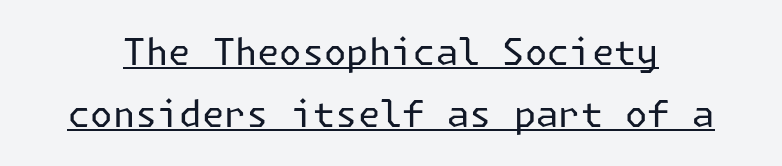
Tracking here is standard; glyphs follow each other at the usual distance. The typesetting does not lean heavy: it is not bold. Typographically, this falls in the sans-serif category. In designer terms, the underline attribute is active on this setting. This is the regular roman posture of the typeface.
